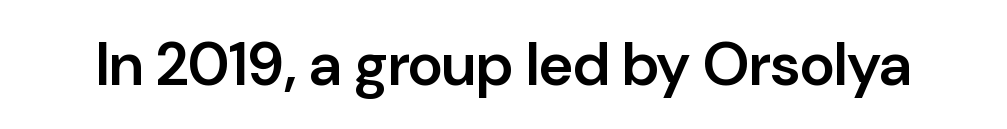
{"serif": "no", "italic": "no", "bold": "semi", "weight": "semibold", "width": "normal", "stroke_contrast": "low", "x_height": "medium", "monospaced": "no", "underline": "no", "letter_spacing": "normal", "letter_spacing_em": 0.0, "glyph_px": 60}
